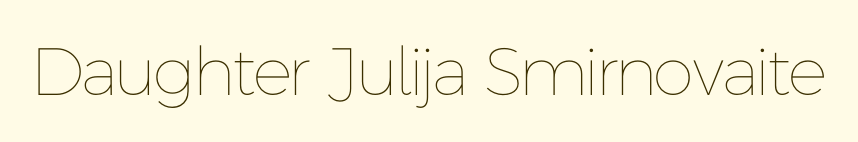
Q: Is the text bold? A: No.
Q: Is the text italic (slanted)? A: No, it is upright.
Q: Is the text underlined? A: No.
Q: Is the spacing between letters normal or unusually wide? A: Normal.
Q: Width (condensed, normal, or wide)? A: Normal.
Q: Stroke contrast? A: Low.
Q: x-height? A: Medium.
Q: Monospaced? A: No.
